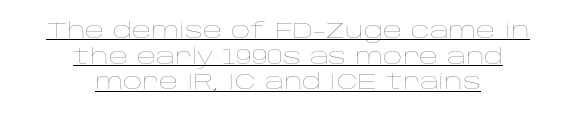
Q: Is the text bold? A: No.
Q: Is the text italic (slanted)? A: No, it is upright.
Q: Is the text underlined? A: Yes.
Q: How is the paragraph aligned? A: Centered.
Q: Is the spacing between letters normal or unusually wide? A: Normal.
